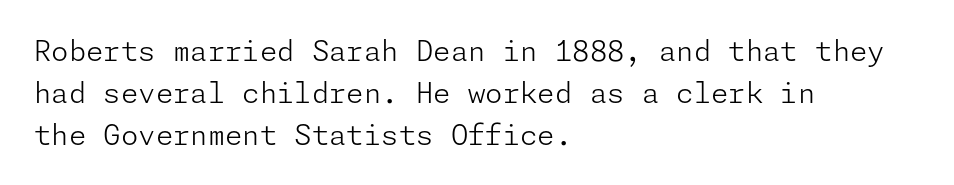
{"serif": "no", "italic": "no", "bold": "no", "weight": "light", "width": "normal", "stroke_contrast": "low", "x_height": "medium", "underline": "no", "align": "left", "line_spacing": "normal", "line_spacing_ratio": 1.5, "letter_spacing": "normal", "letter_spacing_em": 0.0, "glyph_px": 28}
